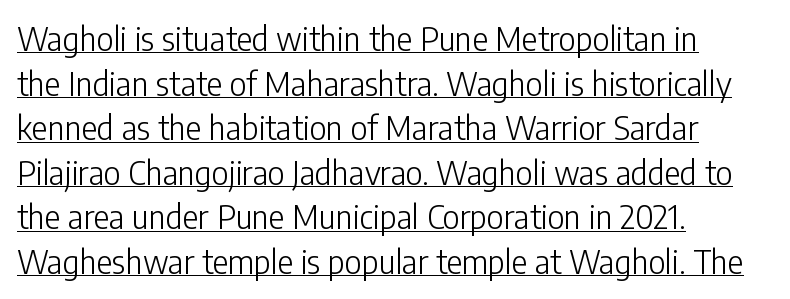
Q: Is the text bold? A: No.
Q: Is the text italic (slanted)? A: No, it is upright.
Q: Is the typeface a serif or a sans-serif typeface? A: Sans-serif.
Q: Is the text underlined? A: Yes.
Q: How is the paragraph aligned? A: Left-aligned.
Q: Is the spacing between letters normal or unusually wide? A: Normal.
Q: Is the spacing between lines tight, normal or loose? A: Normal.
Q: Width (condensed, normal, or wide)? A: Condensed.
Q: Stroke contrast? A: Low.
Q: x-height? A: Medium.
Q: Monospaced? A: No.
